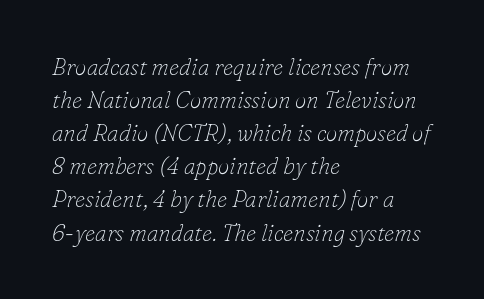
Q: Is the text bold? A: No.
Q: Is the text italic (slanted)? A: Yes, it leans right by about 16 degrees.
Q: Is the text underlined? A: No.
Q: How is the paragraph aligned? A: Left-aligned.
Q: Is the spacing between letters normal or unusually wide? A: Normal.
Q: Is the spacing between lines tight, normal or loose? A: Normal.
